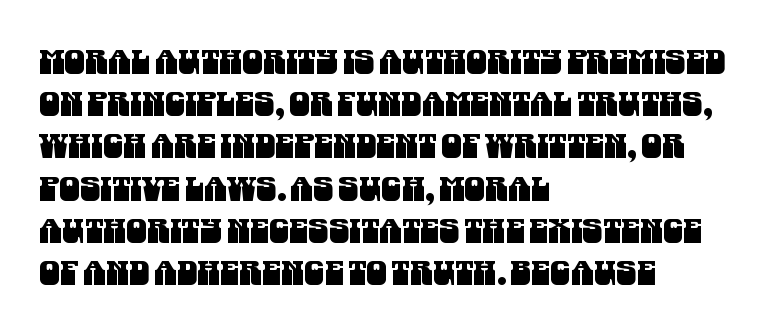
The image shows 33 px condensed sans-serif type; set left-aligned, normal line spacing (1.28x), normal letter spacing, not underlined; medium stroke contrast and a large x-height.
